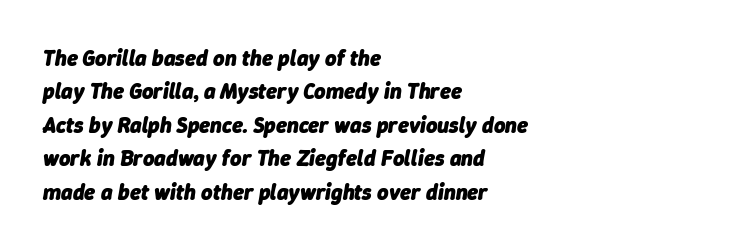
The image shows 22 px bold type, italic (leaning right); set left-aligned, normal line spacing (1.52x), normal letter spacing, not underlined.
